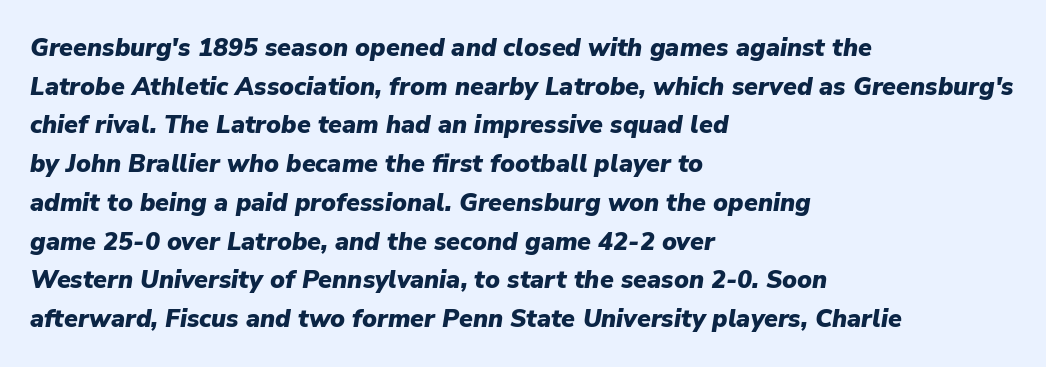
{"italic": "yes", "lean": "right", "slant_degrees": 9, "bold": "yes", "underline": "no", "align": "left", "line_spacing": "normal", "line_spacing_ratio": 1.55, "letter_spacing": "normal", "letter_spacing_em": 0.0, "glyph_px": 25}
